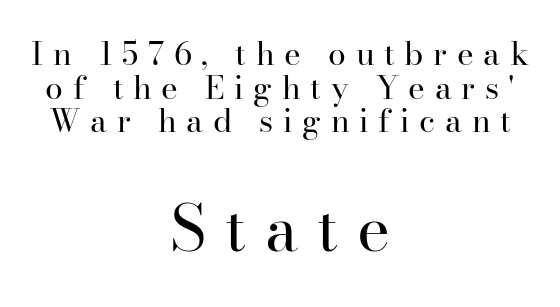
The image shows 63 px regular-weight serif type, upright; set centered, tight line spacing (1.05x), unusually wide letter spacing (+0.3 em), not underlined; the second (bottom) block is 1.97x larger; high stroke contrast and a small x-height.
